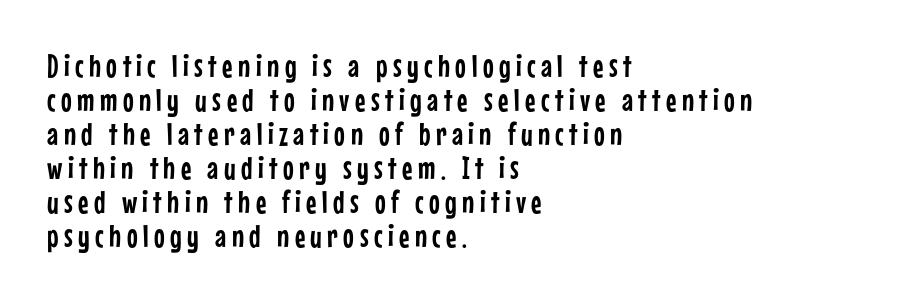
The image shows 32 px condensed sans-serif type, upright; set left-aligned, tight line spacing (1.06x), not underlined; low stroke contrast and a medium x-height.
